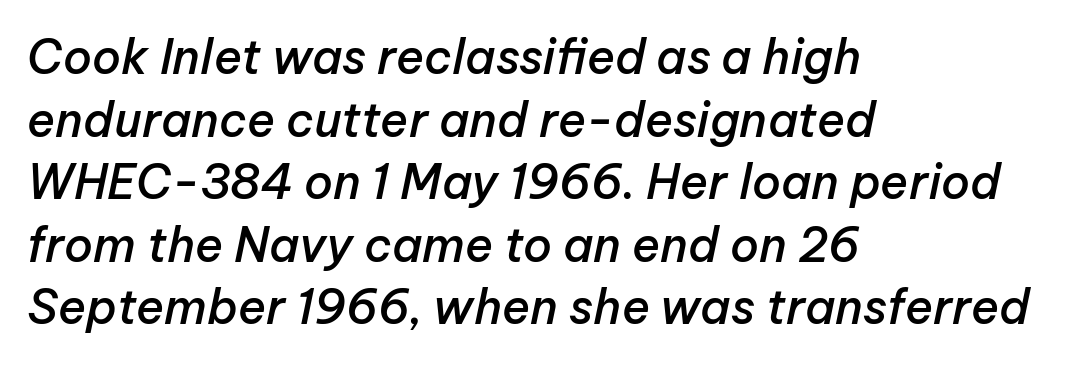
{"italic": "yes", "lean": "right", "slant_degrees": 12, "bold": "semi", "weight": "semibold", "width": "normal", "stroke_contrast": "low", "x_height": "medium", "monospaced": "no", "underline": "no", "align": "left", "line_spacing": "normal", "line_spacing_ratio": 1.33, "letter_spacing": "normal", "letter_spacing_em": 0.0, "glyph_px": 47}
